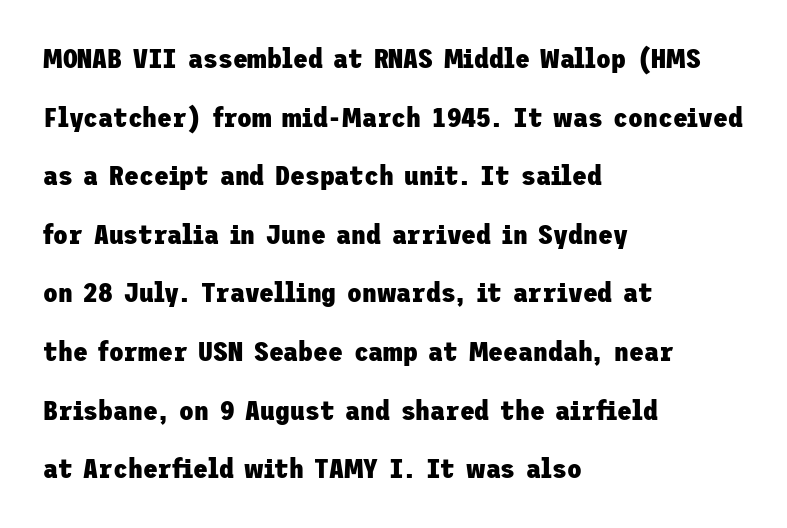
{"italic": "no", "bold": "yes", "underline": "no", "align": "left", "line_spacing": "loose", "line_spacing_ratio": 2.17, "letter_spacing": "normal", "letter_spacing_em": 0.0, "glyph_px": 27}
